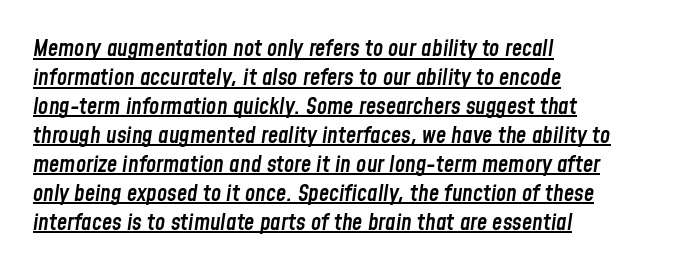
Q: Is the text bold? A: Semi-bold.
Q: Is the text italic (slanted)? A: Yes, it leans right by about 8 degrees.
Q: Is the text underlined? A: Yes.
Q: How is the paragraph aligned? A: Left-aligned.
Q: Is the spacing between letters normal or unusually wide? A: Normal.
Q: Is the spacing between lines tight, normal or loose? A: Normal.
